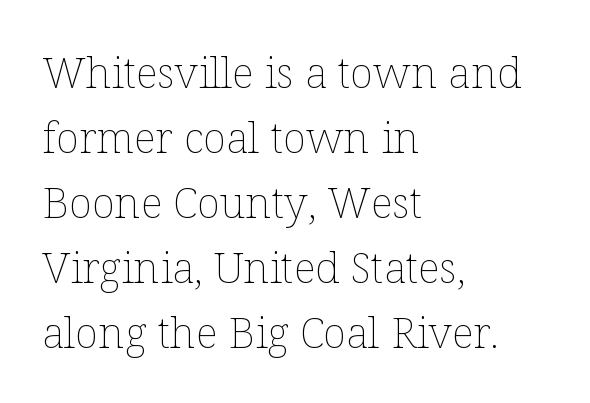
Observe the ordinary spacing: letters are neighbours, not strangers. This rendering features lettering with no underline. The weight would be labelled regular, book, light, or lighter still. Here the designer chose a conventional face with non-uniform glyph widths. Notice how the passage keeps a crisp vertical edge on the left only.
